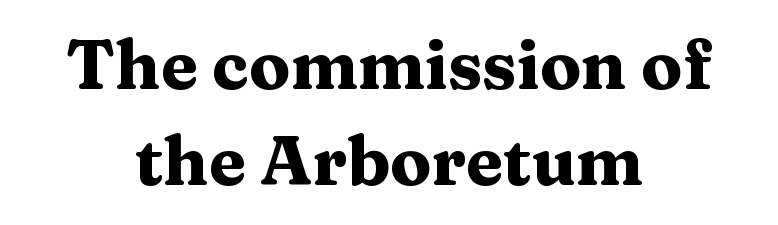
The image shows 68 px heavy, wide serif type, upright; set centered, normal line spacing (1.41x), normal letter spacing, not underlined; medium stroke contrast and a medium x-height.
